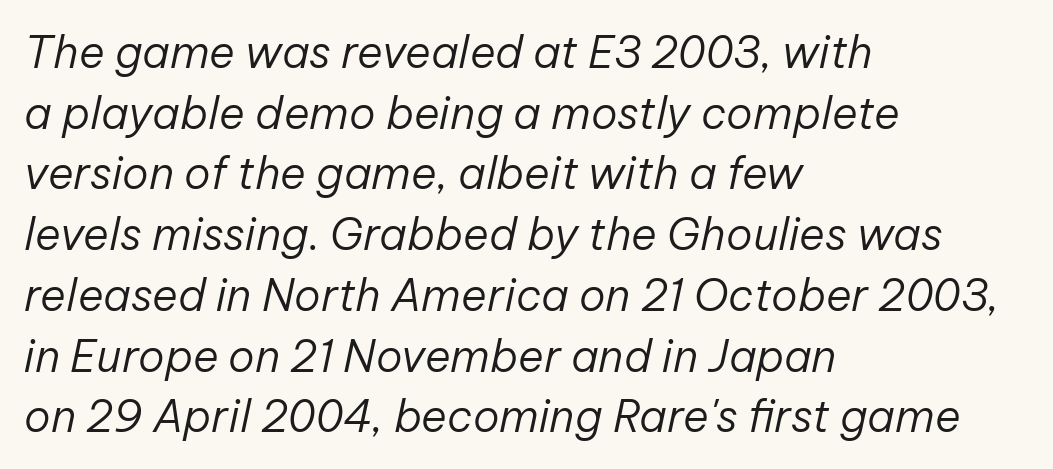
Tracking here is standard; glyphs follow each other at the usual distance. Would a proofreader flag this as italicized? Yes. The passage shown is typed in a proportional face where columns would drift. Underline: absent. The leading is moderate, giving the passage an even texture.
